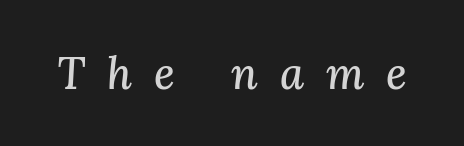
The image shows 44 px serif type, italic (leaning right); set unusually wide letter spacing (+0.5 em), not underlined; medium stroke contrast and a medium x-height.
